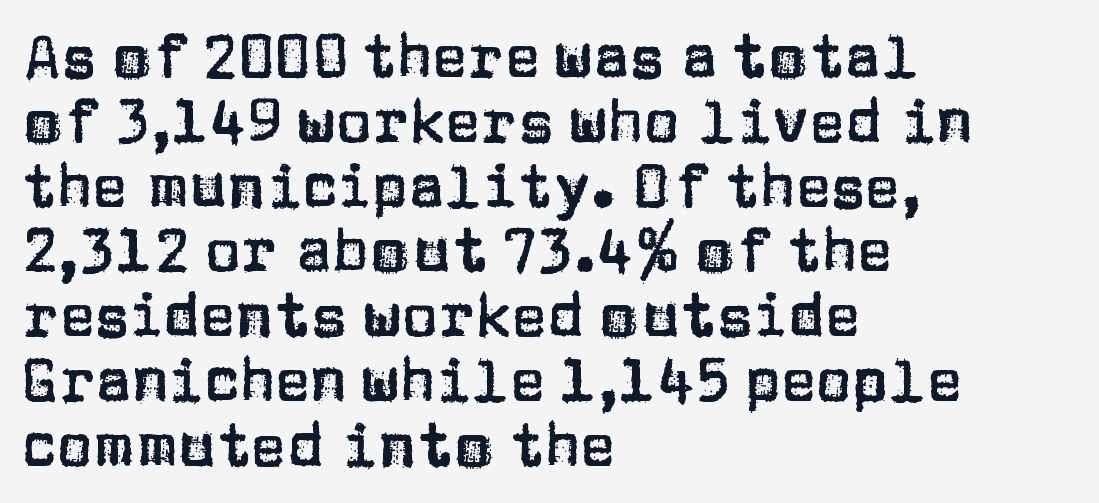
{"serif": "no", "italic": "no", "width": "normal", "stroke_contrast": "low", "x_height": "large", "monospaced": "no", "underline": "no", "align": "left", "line_spacing": "tight", "line_spacing_ratio": 1.08, "letter_spacing": "normal", "letter_spacing_em": 0.0, "glyph_px": 60}
